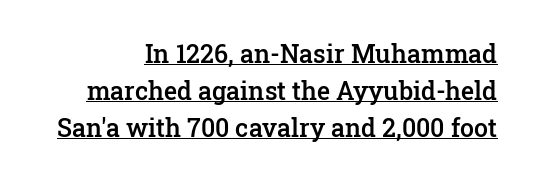
{"italic": "no", "bold": "semi", "underline": "yes", "line_spacing": "normal", "line_spacing_ratio": 1.48, "letter_spacing": "normal", "letter_spacing_em": 0.0, "glyph_px": 25}
